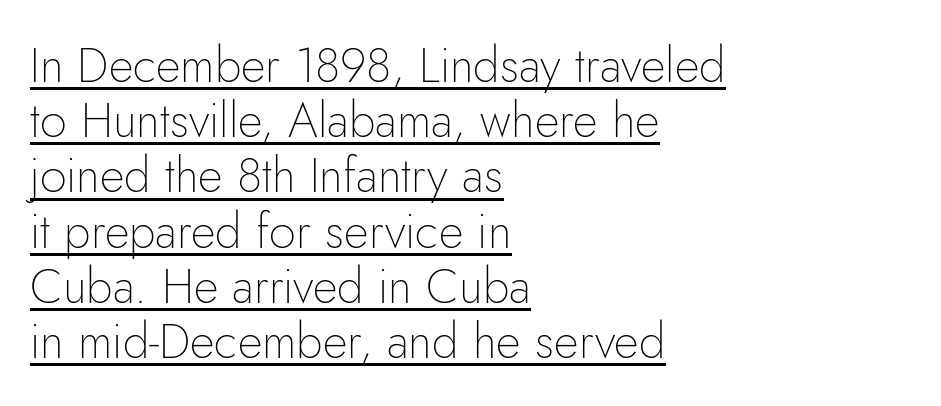
Q: Is the text bold? A: No.
Q: Is the text italic (slanted)? A: No, it is upright.
Q: Is the typeface a serif or a sans-serif typeface? A: Sans-serif.
Q: Is the text underlined? A: Yes.
Q: How is the paragraph aligned? A: Left-aligned.
Q: Is the spacing between letters normal or unusually wide? A: Normal.
Q: Is the spacing between lines tight, normal or loose? A: Tight.
Q: Width (condensed, normal, or wide)? A: Normal.
Q: Stroke contrast? A: Low.
Q: x-height? A: Small.
Q: Monospaced? A: No.
